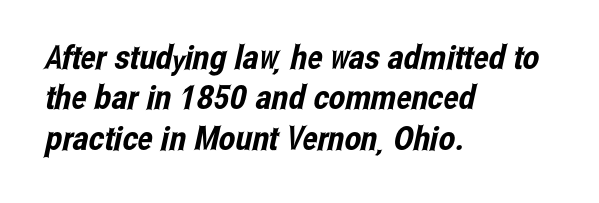
The image shows 33 px condensed sans-serif type; set left-aligned, line spacing 1.22x, normal letter spacing, not underlined; low stroke contrast and a medium x-height.
